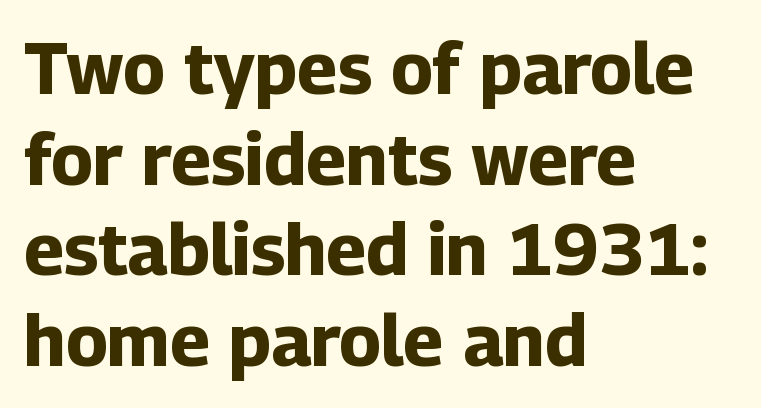
The image shows 72 px bold sans-serif type, upright; set left-aligned, normal line spacing (1.26x), normal letter spacing, not underlined; low stroke contrast and a medium x-height.
